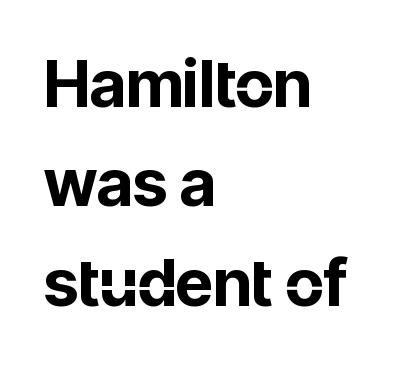
The letters stand straight up with perfectly vertical stems. The characters display no serif detailing; their extremities are plain. If you drew a ruler down the left edge, every line would touch it. Each glyph is drawn with heavy, bold strokes.
